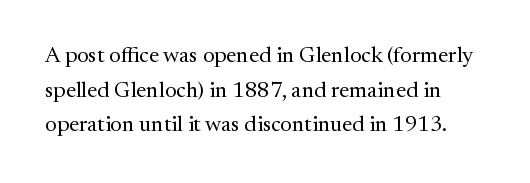
{"italic": "no", "bold": "no", "underline": "no", "line_spacing": "normal", "line_spacing_ratio": 1.57, "letter_spacing": "normal", "letter_spacing_em": 0.0, "glyph_px": 22}
